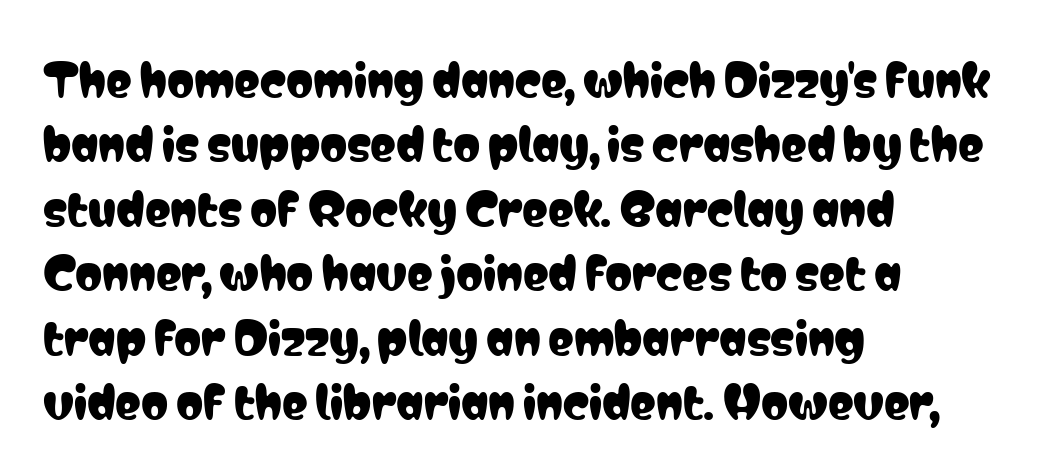
Q: Is the text italic (slanted)? A: No, it is upright.
Q: Is the typeface a serif or a sans-serif typeface? A: Sans-serif.
Q: Is the text underlined? A: No.
Q: How is the paragraph aligned? A: Left-aligned.
Q: Is the spacing between letters normal or unusually wide? A: Normal.
Q: Is the spacing between lines tight, normal or loose? A: Normal.
Q: Width (condensed, normal, or wide)? A: Condensed.
Q: Stroke contrast? A: Low.
Q: x-height? A: Medium.
Q: Monospaced? A: No.
